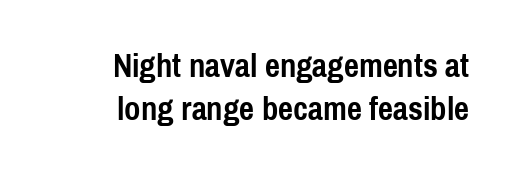
The image shows 33 px semibold, condensed sans-serif type, upright; set right-aligned, normal line spacing (1.31x), normal letter spacing, not underlined; a medium x-height.
